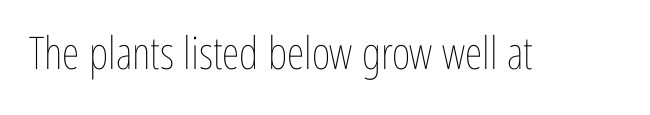
The horizontal fit of the characters is conventional and even. These lines were composed using upright roman letters. Is this a fixed-width face? No — the glyphs have proportional, varying widths. Any mark beneath the type? The region is blank. The characters are drawn with everyday or finer stroke widths.
